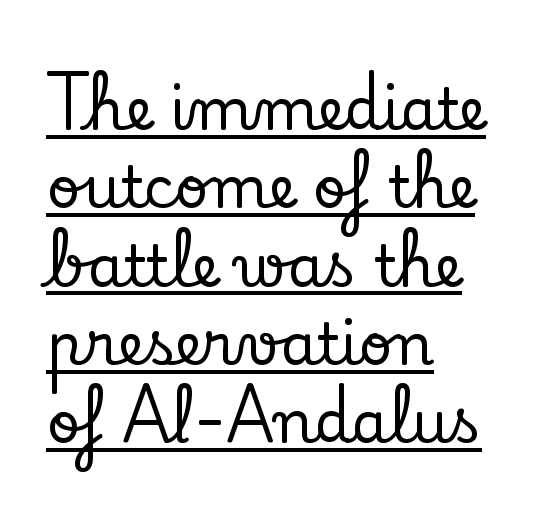
Q: Is the text italic (slanted)? A: No, it is upright.
Q: Is the text underlined? A: Yes.
Q: How is the paragraph aligned? A: Left-aligned.
Q: Is the spacing between letters normal or unusually wide? A: Normal.
Q: Is the spacing between lines tight, normal or loose? A: Normal.
Q: Width (condensed, normal, or wide)? A: Normal.
Q: Stroke contrast? A: Low.
Q: x-height? A: Small.
Q: Monospaced? A: No.
